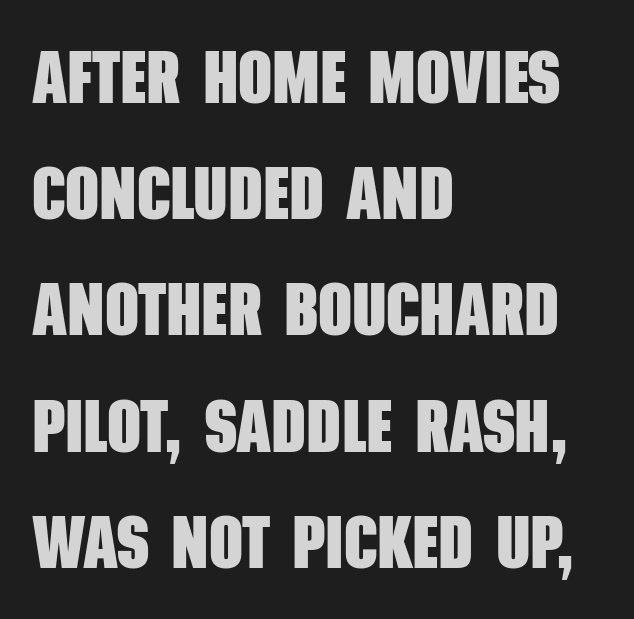
Just letters on the line, the space beneath them empty. Heavy-handed strokes throughout: this text is bold. Looks like regular typesetting: each glyph gets only the width it needs. Successive baselines arrive at the customary interval. These lines stack with their left ends in a neat column. The letters carry no serifs — their stems end cleanly without finishing strokes.
